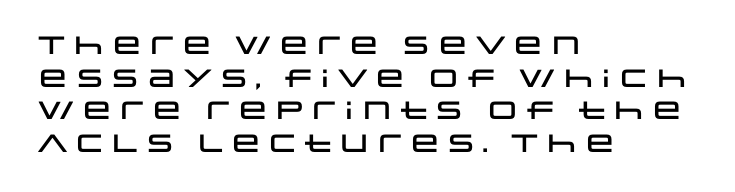
{"italic": "no", "underline": "no", "align": "left", "line_spacing": "normal", "line_spacing_ratio": 1.31, "letter_spacing": "normal", "letter_spacing_em": 0.0, "glyph_px": 25}
